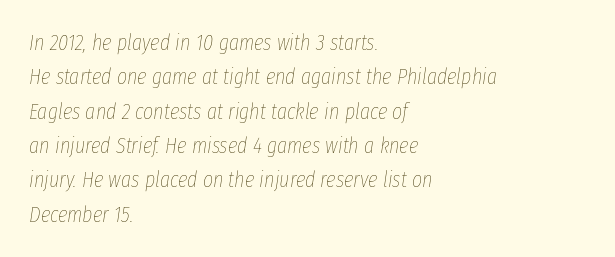
Quick note: underline off. If you measured baseline to baseline, you'd find a middling distance. The letters look calm and open, with moderate or lighter stems. The lettering tilts uniformly, giving the passage an italic look. Compared with a centered layout, this one pins lines to the left instead. Nothing unusual about the tracking: characters are spaced as the font intends.
